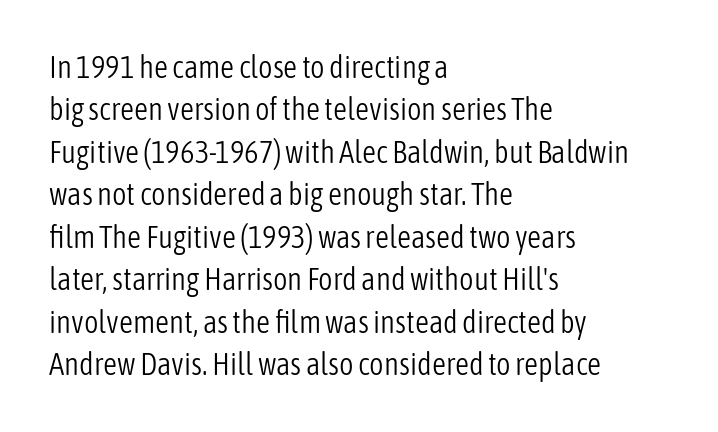
Q: Is the text bold? A: No.
Q: Is the text italic (slanted)? A: No, it is upright.
Q: Is the typeface a serif or a sans-serif typeface? A: Sans-serif.
Q: Is the text underlined? A: No.
Q: How is the paragraph aligned? A: Left-aligned.
Q: Is the spacing between letters normal or unusually wide? A: Normal.
Q: Is the spacing between lines tight, normal or loose? A: Normal.
Q: Width (condensed, normal, or wide)? A: Condensed.
Q: Stroke contrast? A: Low.
Q: x-height? A: Medium.
Q: Monospaced? A: No.
